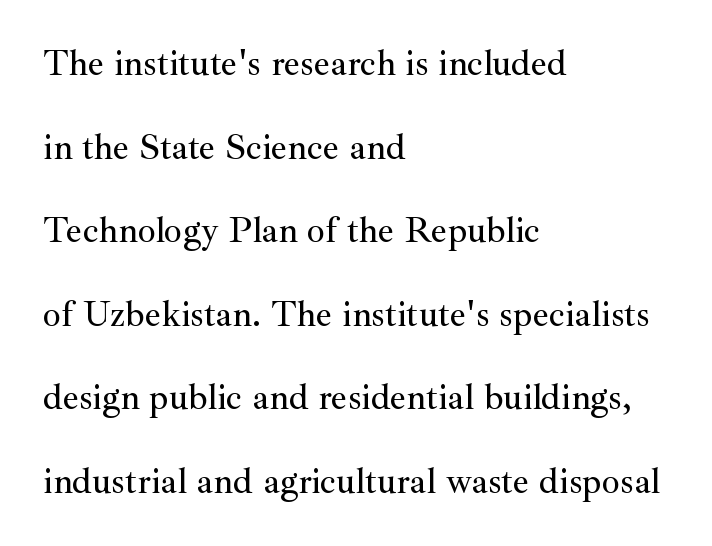
The image shows 36 px serif type, upright; set left-aligned, loose line spacing (2.32x), normal letter spacing, not underlined; medium stroke contrast and a small x-height.
